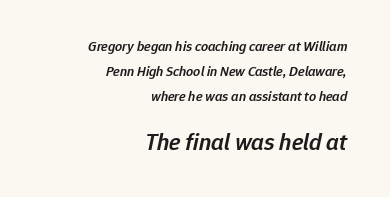
The image shows 24 px text type, italic (leaning right); set right-aligned, line spacing 1.77x, normal letter spacing, not underlined; the second (bottom) block is 1.71x larger.
